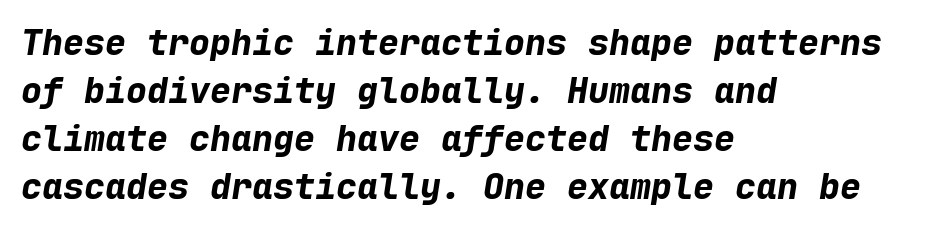
{"italic": "yes", "lean": "right", "slant_degrees": 9, "bold": "yes", "weight": "bold", "width": "normal", "stroke_contrast": "low", "x_height": "medium", "monospaced": "yes", "underline": "no", "align": "left", "line_spacing": "normal", "line_spacing_ratio": 1.37, "letter_spacing": "normal", "letter_spacing_em": 0.0, "glyph_px": 35}
